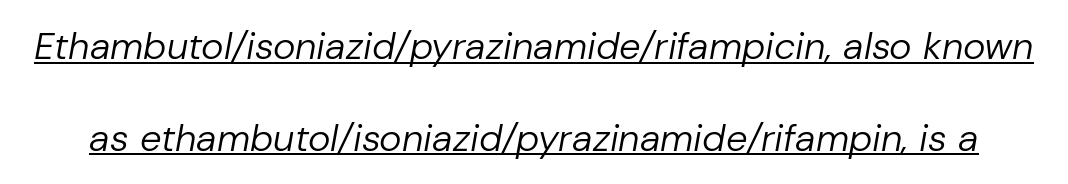
{"italic": "yes", "lean": "right", "slant_degrees": 10, "bold": "no", "weight": "regular", "width": "normal", "stroke_contrast": "low", "x_height": "medium", "monospaced": "no", "underline": "yes", "line_spacing": "loose", "line_spacing_ratio": 2.41, "letter_spacing": "normal", "letter_spacing_em": 0.0, "glyph_px": 38}
